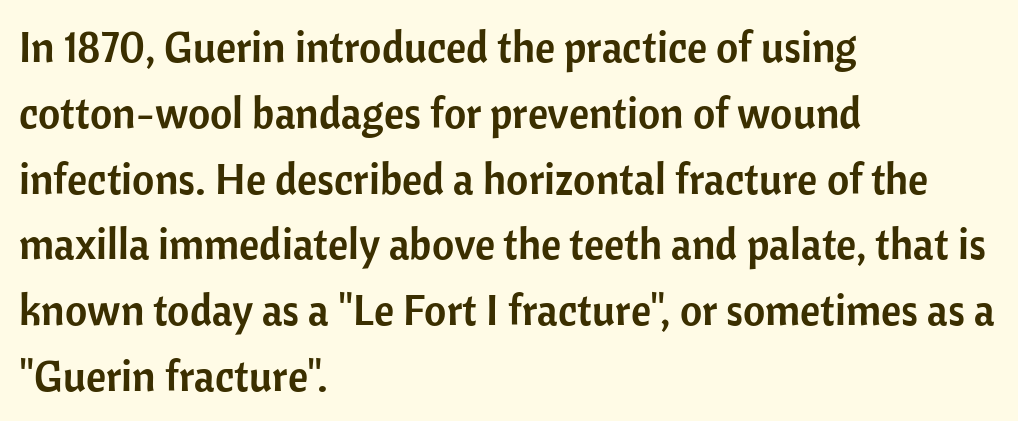
Q: Is the text italic (slanted)? A: No, it is upright.
Q: Is the typeface a serif or a sans-serif typeface? A: Sans-serif.
Q: Is the text underlined? A: No.
Q: How is the paragraph aligned? A: Left-aligned.
Q: Is the spacing between letters normal or unusually wide? A: Normal.
Q: Is the spacing between lines tight, normal or loose? A: Normal.
Q: Width (condensed, normal, or wide)? A: Normal.
Q: Stroke contrast? A: Low.
Q: x-height? A: Medium.
Q: Monospaced? A: No.
